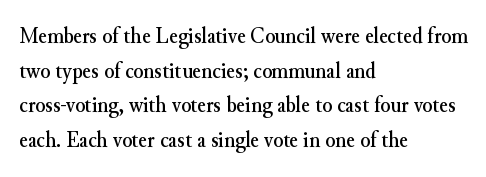
{"italic": "no", "underline": "no", "align": "left", "line_spacing": "normal", "line_spacing_ratio": 1.51, "letter_spacing": "normal", "letter_spacing_em": 0.0, "glyph_px": 23}
